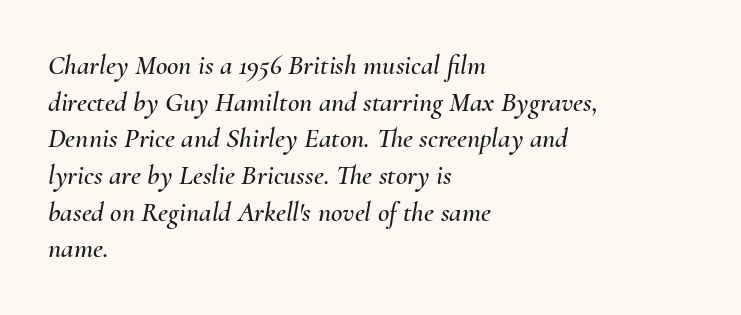
Q: Is the text italic (slanted)? A: Yes, it leans right by about 10 degrees.
Q: Is the text underlined? A: No.
Q: How is the paragraph aligned? A: Left-aligned.
Q: Is the spacing between letters normal or unusually wide? A: Normal.
Q: Is the spacing between lines tight, normal or loose? A: Normal.
Q: Width (condensed, normal, or wide)? A: Normal.
Q: Stroke contrast? A: Medium.
Q: x-height? A: Small.
Q: Monospaced? A: No.
